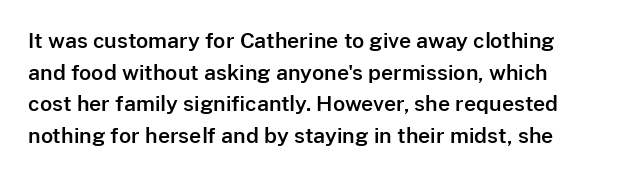
Q: Is the text italic (slanted)? A: No, it is upright.
Q: Is the text underlined? A: No.
Q: Is the spacing between letters normal or unusually wide? A: Normal.
Q: Is the spacing between lines tight, normal or loose? A: Normal.
